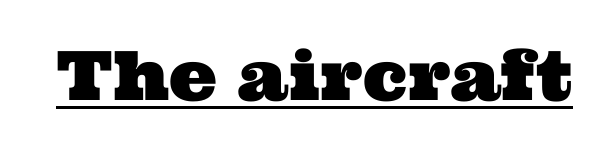
Nothing unusual about the tracking: characters are spaced as the font intends. Character widths vary here, with narrow letters taking less room than wide ones. Observe the serifs anchoring each vertical stroke in this sample. Descenders here cross a horizontal rule under the line.
